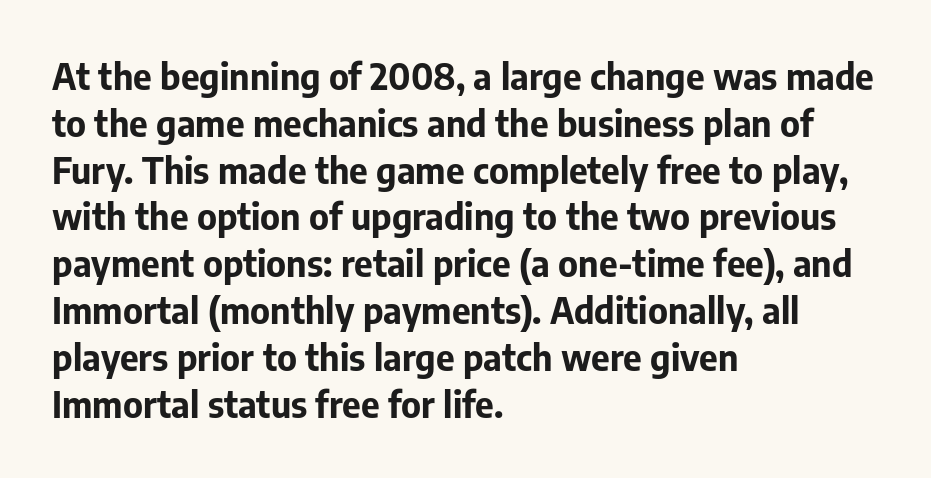
{"serif": "no", "italic": "no", "bold": "yes", "weight": "bold", "width": "normal", "stroke_contrast": "low", "x_height": "medium", "monospaced": "no", "underline": "no", "align": "left", "line_spacing": "normal", "line_spacing_ratio": 1.3, "letter_spacing": "normal", "letter_spacing_em": 0.0, "glyph_px": 36}
